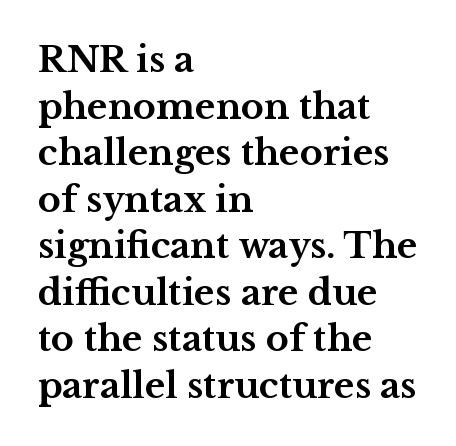
Vertical strokes here are truly vertical. Is the letter spacing exaggerated? No — it looks like the ordinary default. The line-height multiplier appears to be the usual default. A typesetter would call this proportional, since set widths differ per character. Each row of text sits above clean, open space. The typeface chosen for these lines features serifs.
